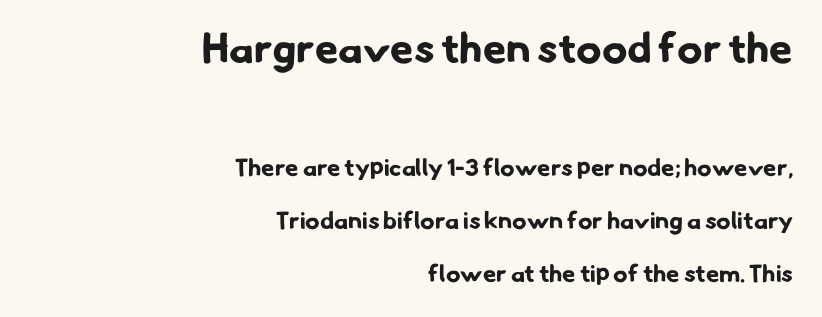
Q: Is the text bold? A: Yes.
Q: Is the typeface a serif or a sans-serif typeface? A: Sans-serif.
Q: Is the text underlined? A: No.
Q: How is the paragraph aligned? A: Right-aligned.
Q: Is the spacing between letters normal or unusually wide? A: Normal.
Q: Is the spacing between lines tight, normal or loose? A: Loose.
Q: Which block of text is set in a larger size, the first (top) or the second (bottom)? A: The first (top) one.
Q: Width (condensed, normal, or wide)? A: Normal.
Q: Stroke contrast? A: Low.
Q: x-height? A: Small.
Q: Monospaced? A: No.
